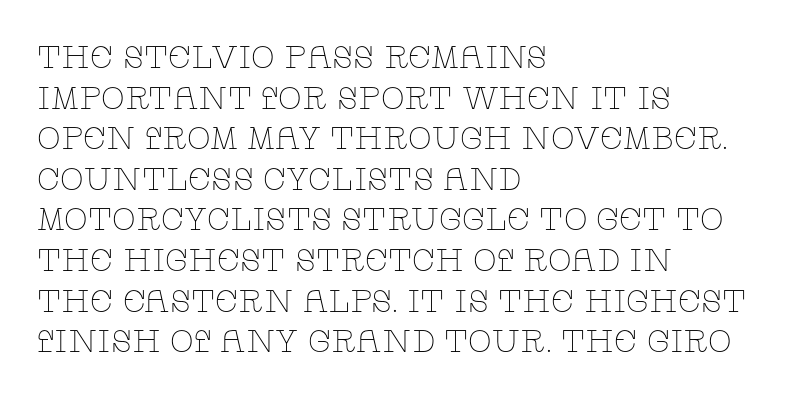
{"serif": "yes", "italic": "no", "bold": "no", "weight": "thin", "width": "wide", "stroke_contrast": "low", "x_height": "large", "monospaced": "no", "underline": "no", "align": "left", "line_spacing": "normal", "line_spacing_ratio": 1.31, "letter_spacing": "normal", "letter_spacing_em": 0.0, "glyph_px": 31}
